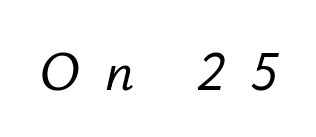
Q: Is the text italic (slanted)? A: Yes, it leans right by about 12 degrees.
Q: Is the text underlined? A: No.
Q: Is the spacing between letters normal or unusually wide? A: Unusually wide.
Q: Width (condensed, normal, or wide)? A: Normal.
Q: Stroke contrast? A: Low.
Q: x-height? A: Small.
Q: Monospaced? A: No.
